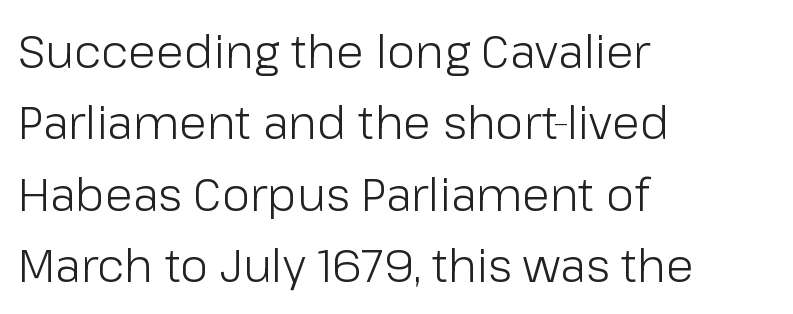
The image shows 46 px light sans-serif type, upright; set left-aligned, normal line spacing (1.55x), normal letter spacing, not underlined; low stroke contrast and a medium x-height.
